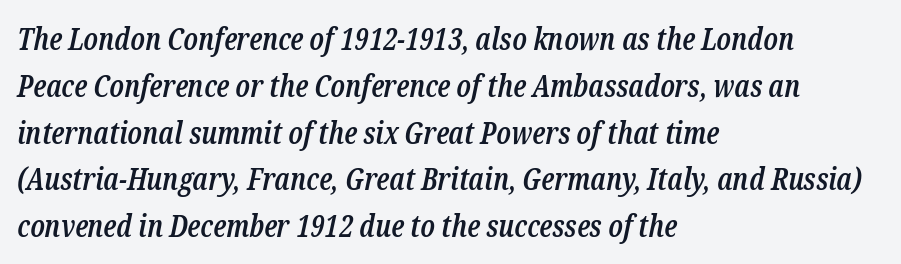
The image shows 30 px semibold, condensed serif type, italic (leaning right); set left-aligned, normal line spacing (1.56x), normal letter spacing, not underlined; low stroke contrast and a medium x-height.
